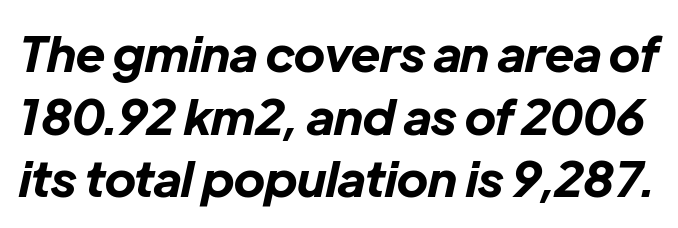
How are the letters spaced? Ordinarily, with no added tracking. Looks like regular typesetting: each glyph gets only the width it needs. Any mark beneath the type? The region is blank. Would a proofreader flag this as italicized? Yes. Chunky letters — that's bold for sure.
